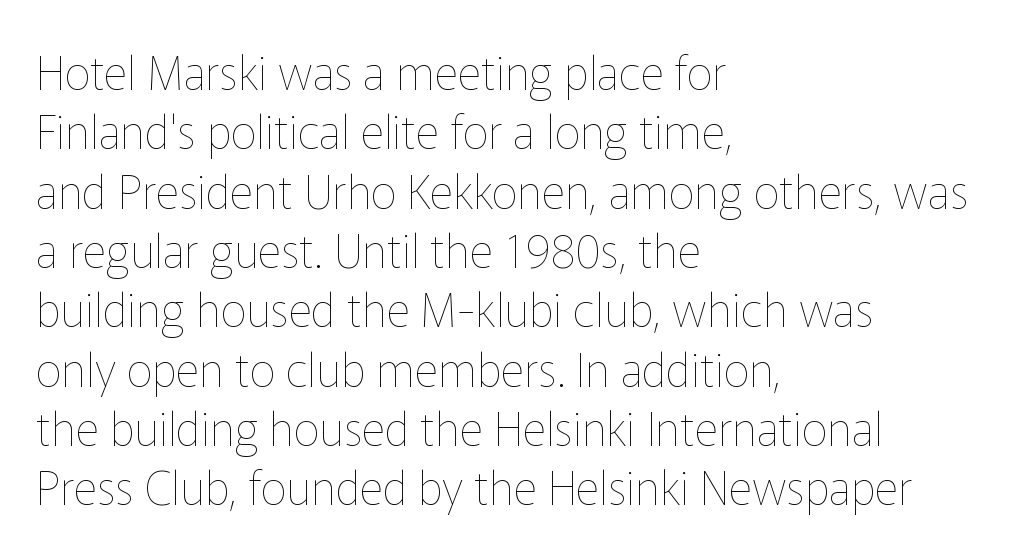
Q: Is the text bold? A: No.
Q: Is the text italic (slanted)? A: No, it is upright.
Q: Is the text underlined? A: No.
Q: How is the paragraph aligned? A: Left-aligned.
Q: Is the spacing between letters normal or unusually wide? A: Normal.
Q: Is the spacing between lines tight, normal or loose? A: Normal.
Q: Width (condensed, normal, or wide)? A: Normal.
Q: Stroke contrast? A: Low.
Q: x-height? A: Medium.
Q: Monospaced? A: No.
